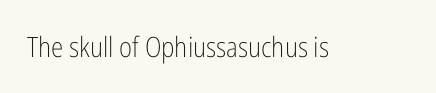
Note: no serifs on the glyphs. You can tell it's not italic because the verticals are truly vertical. On a weight scale, this lands at 450 or below. Rule under the text: the space is simply empty. Is this a fixed-width face? No — the glyphs have proportional, varying widths.
